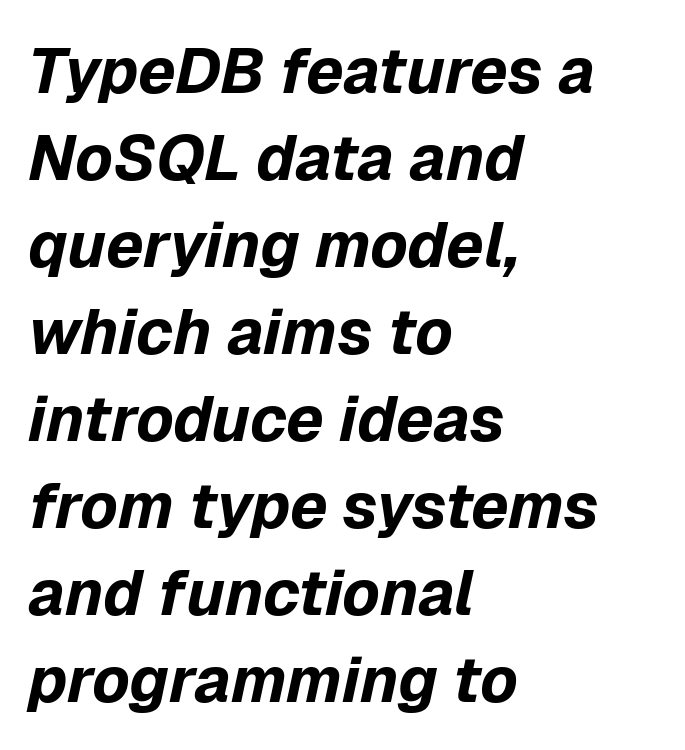
Q: Is the text bold? A: Yes.
Q: Is the text italic (slanted)? A: Yes, it leans right by about 12 degrees.
Q: Is the text underlined? A: No.
Q: How is the paragraph aligned? A: Left-aligned.
Q: Is the spacing between letters normal or unusually wide? A: Normal.
Q: Is the spacing between lines tight, normal or loose? A: Normal.
Q: Width (condensed, normal, or wide)? A: Normal.
Q: Stroke contrast? A: Low.
Q: x-height? A: Medium.
Q: Monospaced? A: No.
